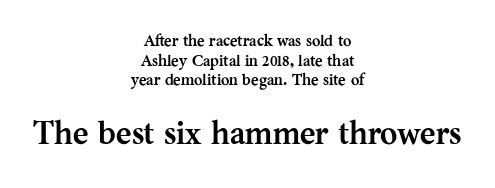
The image shows 33 px semibold serif type, upright; set centered, line spacing 1.22x, normal letter spacing, not underlined; the second (bottom) block is 2.06x larger; medium stroke contrast and a medium x-height.
